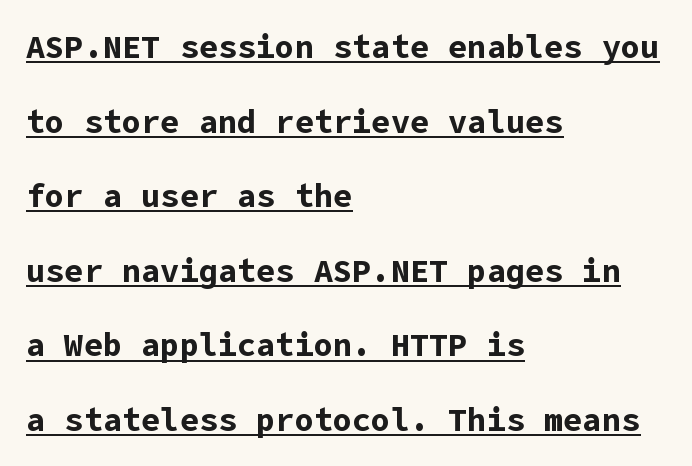
You could fit nearly another row in the gap between these rows. Here the glyphs are tracked normally, forming tight word shapes. This sample carries an underscore along the baseline area. Grotesque or geometric, the face here clearly has no serifs. All the whitespace from short lines collects on the right.
